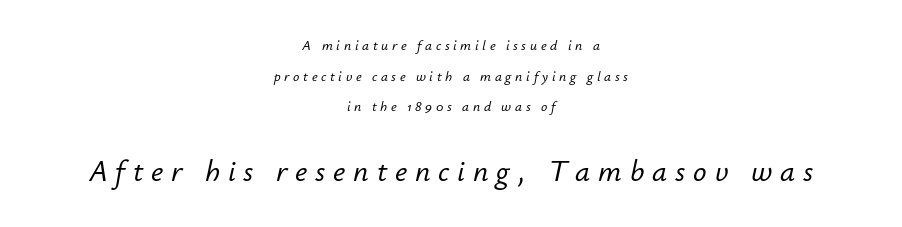
{"italic": "yes", "lean": "right", "slant_degrees": 12, "width": "normal", "stroke_contrast": "low", "x_height": "small", "monospaced": "no", "underline": "no", "align": "center", "line_spacing": "loose", "line_spacing_ratio": 2.19, "letter_spacing": "wide", "letter_spacing_em": 0.26, "larger_block": "second", "size_ratio": 2.14, "glyph_px": 30}
